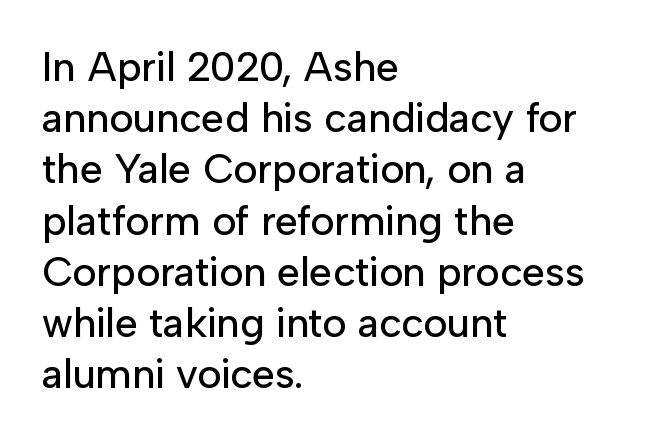
Q: Is the text italic (slanted)? A: No, it is upright.
Q: Is the typeface a serif or a sans-serif typeface? A: Sans-serif.
Q: Is the text underlined? A: No.
Q: How is the paragraph aligned? A: Left-aligned.
Q: Is the spacing between letters normal or unusually wide? A: Normal.
Q: Is the spacing between lines tight, normal or loose? A: Normal.
Q: Width (condensed, normal, or wide)? A: Normal.
Q: Stroke contrast? A: Low.
Q: x-height? A: Medium.
Q: Monospaced? A: No.
